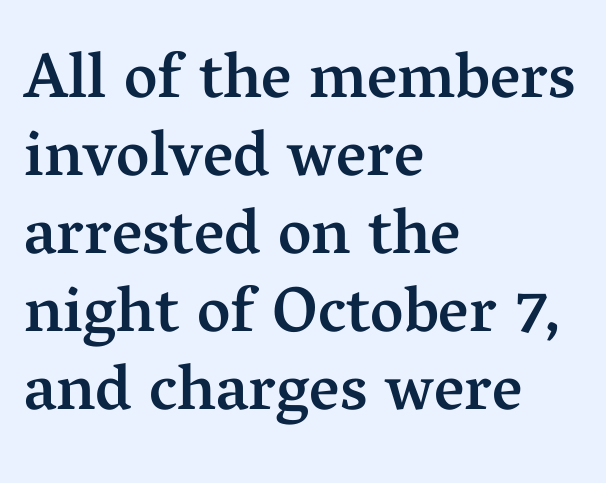
Q: Is the text bold? A: Semi-bold.
Q: Is the text italic (slanted)? A: No, it is upright.
Q: Is the typeface a serif or a sans-serif typeface? A: Serif.
Q: Is the text underlined? A: No.
Q: How is the paragraph aligned? A: Left-aligned.
Q: Is the spacing between letters normal or unusually wide? A: Normal.
Q: Width (condensed, normal, or wide)? A: Normal.
Q: Stroke contrast? A: Medium.
Q: x-height? A: Medium.
Q: Monospaced? A: No.
